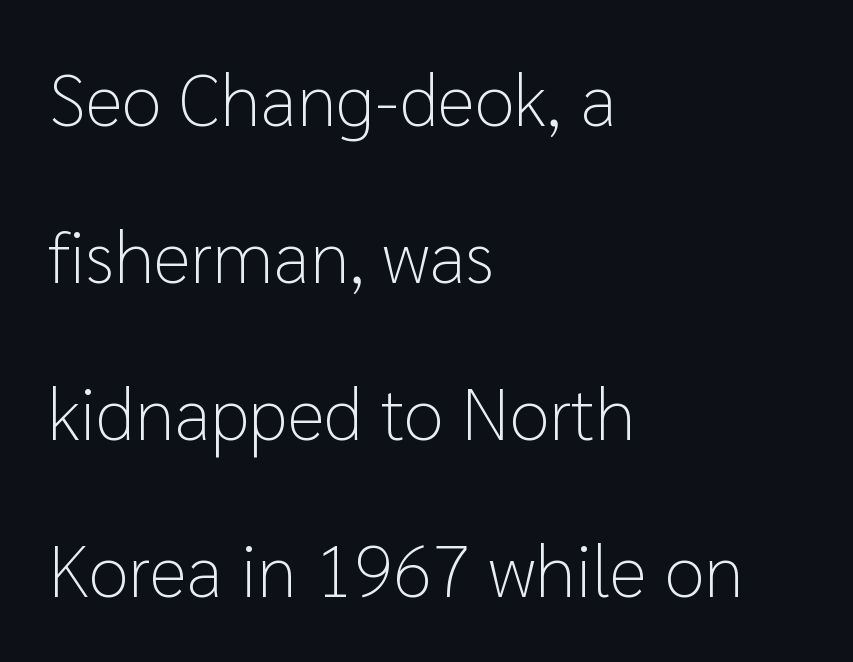
Q: Is the text bold? A: No.
Q: Is the text italic (slanted)? A: No, it is upright.
Q: Is the typeface a serif or a sans-serif typeface? A: Sans-serif.
Q: Is the text underlined? A: No.
Q: How is the paragraph aligned? A: Left-aligned.
Q: Is the spacing between letters normal or unusually wide? A: Normal.
Q: Is the spacing between lines tight, normal or loose? A: Loose.
Q: Width (condensed, normal, or wide)? A: Normal.
Q: Stroke contrast? A: Low.
Q: x-height? A: Medium.
Q: Monospaced? A: No.
